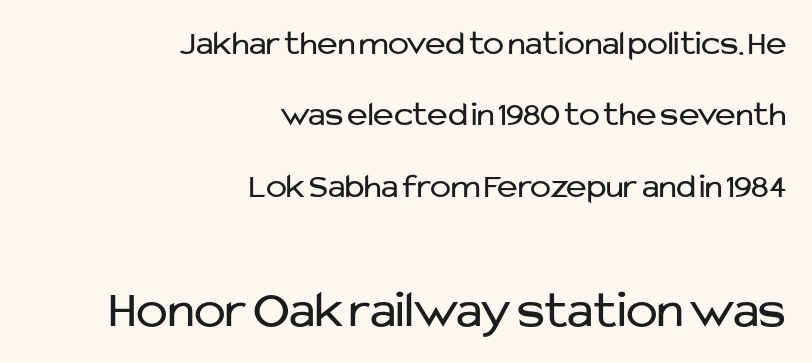
The image shows 53 px regular-weight sans-serif type, upright; set right-aligned, loose line spacing (2.04x), normal letter spacing, not underlined; the second (bottom) block is 1.51x larger; low stroke contrast and a medium x-height.
